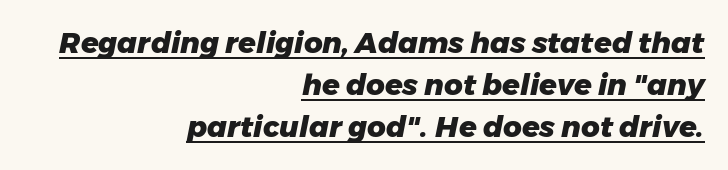
Q: Is the text bold? A: Yes.
Q: Is the text italic (slanted)? A: Yes, it leans right by about 11 degrees.
Q: Is the text underlined? A: Yes.
Q: How is the paragraph aligned? A: Right-aligned.
Q: Is the spacing between letters normal or unusually wide? A: Normal.
Q: Is the spacing between lines tight, normal or loose? A: Normal.
Q: Width (condensed, normal, or wide)? A: Normal.
Q: Stroke contrast? A: Low.
Q: x-height? A: Medium.
Q: Monospaced? A: No.
